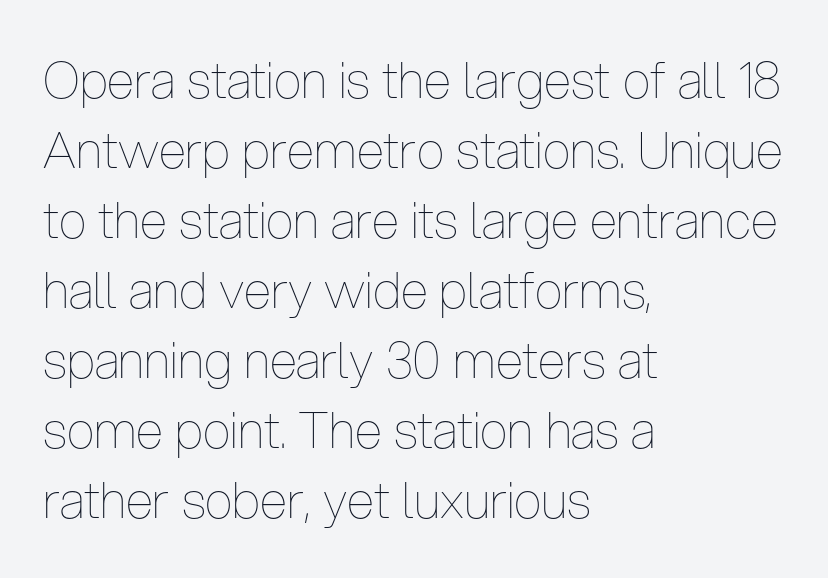
You could call the tracking neutral — neither tight nor loose. Compared with a centered layout, this one pins lines to the left instead. What's the leading like? Ordinary, nothing unusual. The lettering stays uniformly vertical, giving the passage a roman look.
